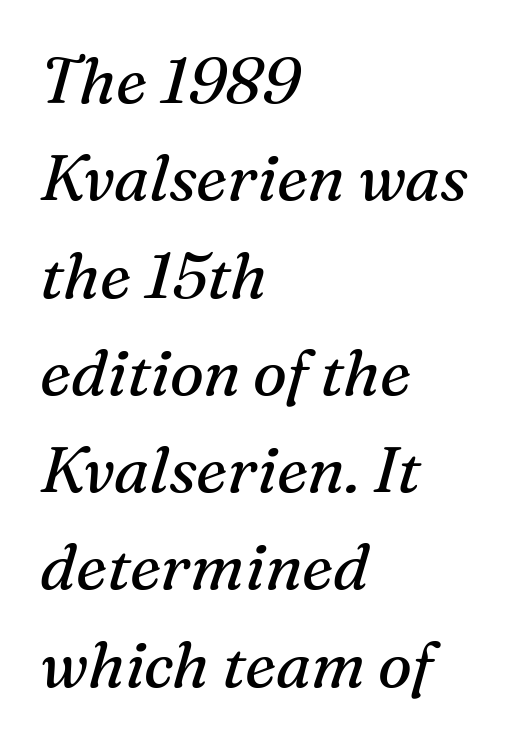
{"serif": "yes", "italic": "yes", "lean": "right", "slant_degrees": 16, "bold": "no", "weight": "regular", "width": "normal", "stroke_contrast": "medium", "x_height": "medium", "monospaced": "no", "underline": "no", "align": "left", "line_spacing": "normal", "line_spacing_ratio": 1.52, "letter_spacing": "normal", "letter_spacing_em": 0.0, "glyph_px": 64}
